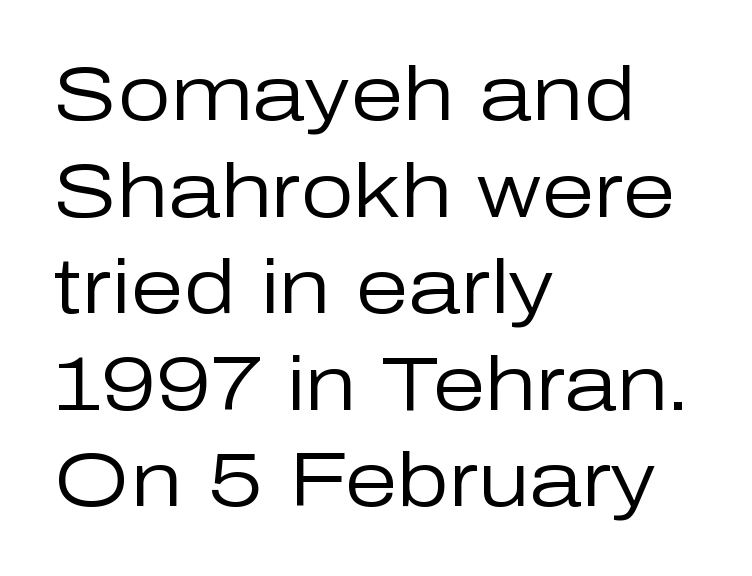
Observe the absence of serifs on each vertical stroke in this sample. The passage shown is typed in a proportional face where columns would drift. A typesetter would call this leading conventional body-copy spacing. This rendering features lettering with no underline. All the whitespace from short lines collects on the right.
